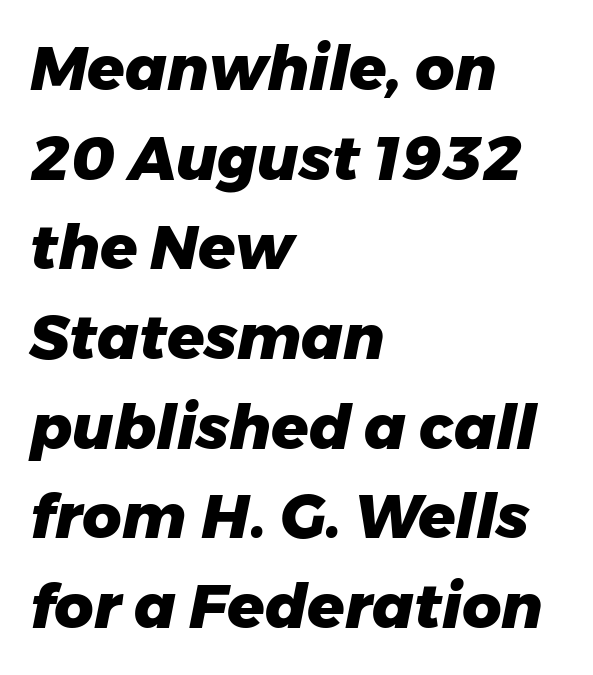
Q: Is the text bold? A: Yes.
Q: Is the text italic (slanted)? A: Yes, it leans right by about 11 degrees.
Q: Is the text underlined? A: No.
Q: How is the paragraph aligned? A: Left-aligned.
Q: Is the spacing between letters normal or unusually wide? A: Normal.
Q: Is the spacing between lines tight, normal or loose? A: Normal.
Q: Width (condensed, normal, or wide)? A: Normal.
Q: Stroke contrast? A: Low.
Q: x-height? A: Medium.
Q: Monospaced? A: No.
